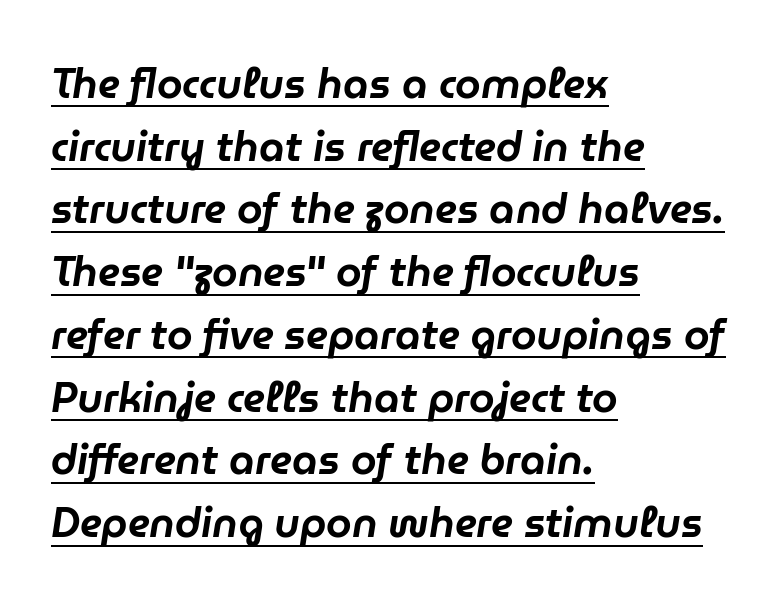
{"italic": "yes", "lean": "right", "slant_degrees": 9, "width": "normal", "stroke_contrast": "low", "x_height": "medium", "monospaced": "no", "underline": "yes", "align": "left", "line_spacing": "normal", "line_spacing_ratio": 1.53, "letter_spacing": "normal", "letter_spacing_em": 0.0, "glyph_px": 41}
